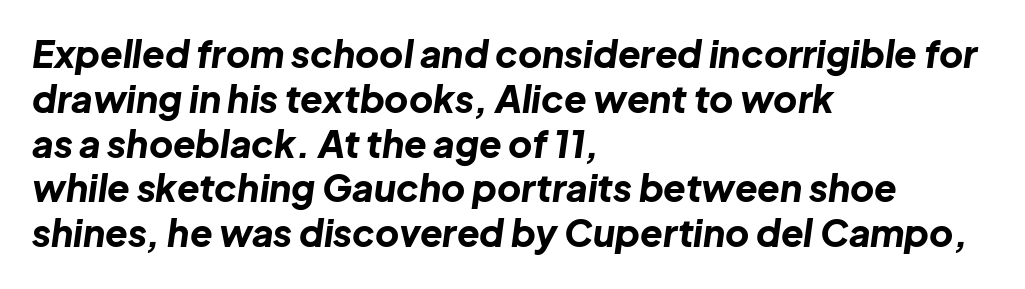
{"italic": "yes", "lean": "right", "slant_degrees": 8, "bold": "yes", "weight": "bold", "width": "normal", "stroke_contrast": "low", "x_height": "medium", "monospaced": "no", "underline": "no", "align": "left", "line_spacing_ratio": 1.21, "letter_spacing": "normal", "letter_spacing_em": 0.0, "glyph_px": 37}
